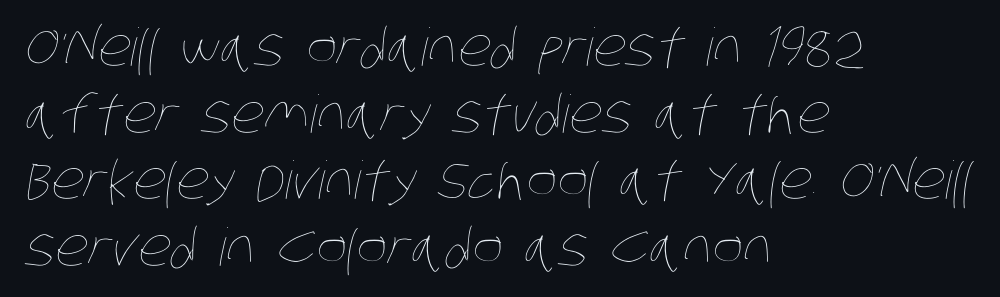
Alignment: flush left. Tracking value appears to be zero — textbook default spacing. The letters look calm and open, with moderate or lighter stems. Vertically, the passage feels balanced, rows spaced as you'd expect.
